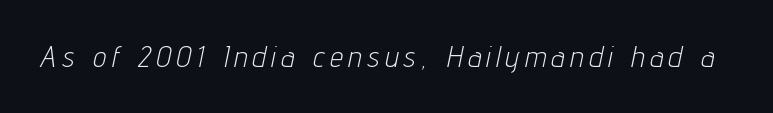
{"italic": "yes", "lean": "right", "slant_degrees": 12, "bold": "no", "weight": "light", "width": "condensed", "stroke_contrast": "low", "x_height": "medium", "monospaced": "no", "underline": "no", "letter_spacing": "wide", "letter_spacing_em": 0.2, "glyph_px": 29}
